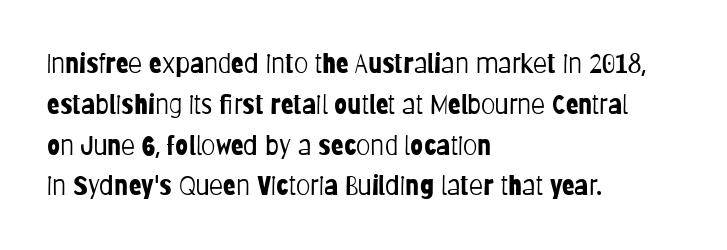
The gap between lines stays unmarked. No extra tracking has been applied to these lines. Does the leading feel generous? No, just average. Short and long lines alike share a common starting point at left.
